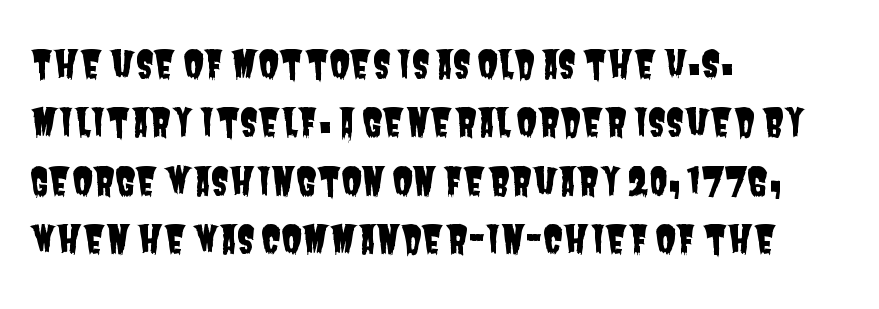
Each row of text sits above clean, open space. This sample has the flowing, uneven cadence of proportional lettering. Words appear dense and cohesive because spacing is normal. Vertical spacing — default.
